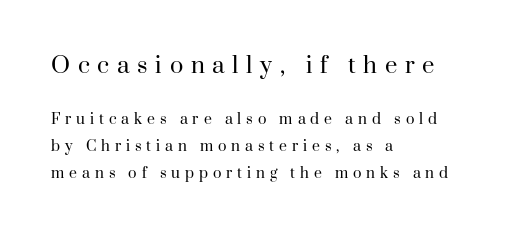
The image shows 22 px text type, upright; set left-aligned, loose line spacing (1.9x), unusually wide letter spacing (+0.35 em), not underlined; the first (top) block is 1.57x larger.
